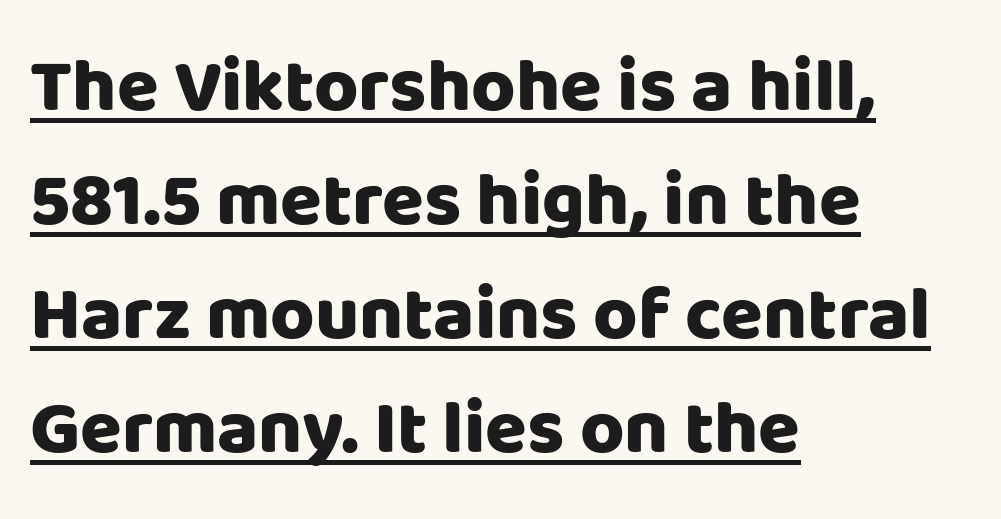
Check where the strokes stop: nothing finishes them off — pure sans. The letterforms sit shoulder to shoulder at normal distance. You can tell it's not italic because the verticals are truly vertical. These lines carry a lot of weight — the face is fully bold.
